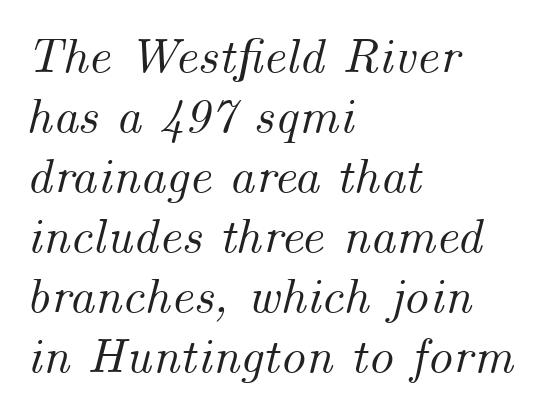
{"italic": "yes", "lean": "right", "slant_degrees": 14, "width": "normal", "stroke_contrast": "medium", "x_height": "small", "monospaced": "no", "underline": "no", "align": "left", "line_spacing_ratio": 1.2, "letter_spacing": "normal", "letter_spacing_em": 0.0, "glyph_px": 50}
